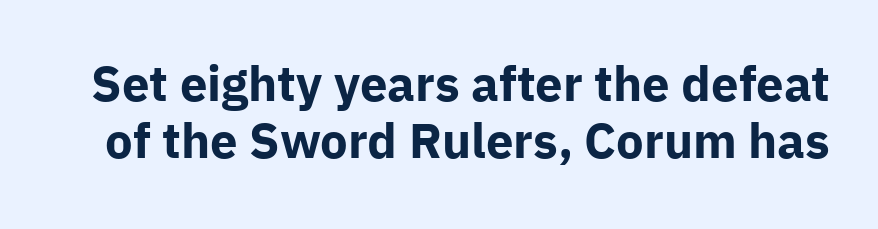
Q: Is the text bold? A: Yes.
Q: Is the text italic (slanted)? A: No, it is upright.
Q: Is the typeface a serif or a sans-serif typeface? A: Sans-serif.
Q: Is the text underlined? A: No.
Q: Is the spacing between letters normal or unusually wide? A: Normal.
Q: Width (condensed, normal, or wide)? A: Normal.
Q: Stroke contrast? A: Low.
Q: x-height? A: Medium.
Q: Monospaced? A: No.
